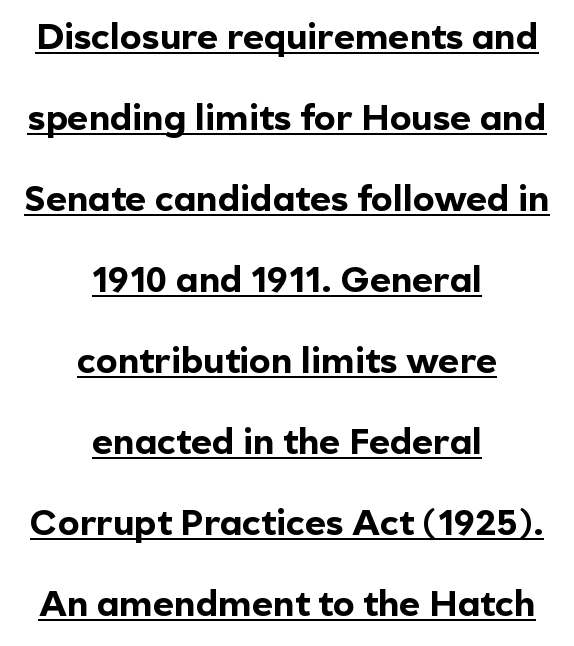
{"serif": "no", "italic": "no", "bold": "yes", "weight": "bold", "width": "normal", "x_height": "medium", "monospaced": "no", "underline": "yes", "align": "center", "line_spacing": "loose", "line_spacing_ratio": 2.25, "letter_spacing": "normal", "letter_spacing_em": 0.0, "glyph_px": 36}
